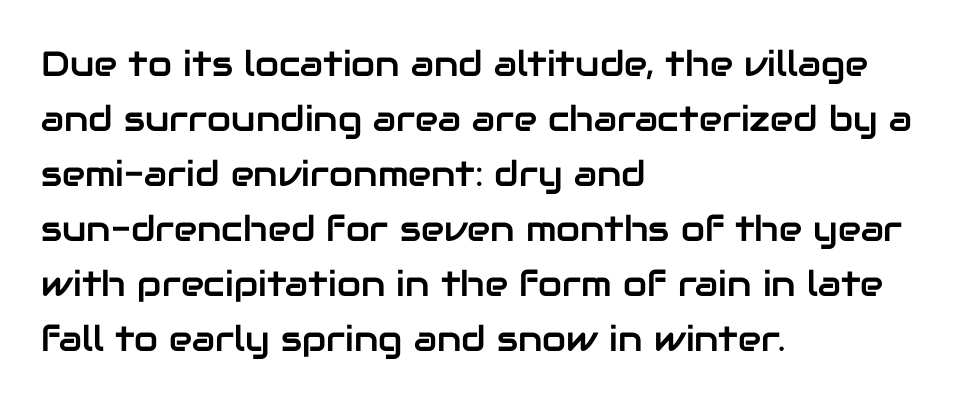
{"serif": "no", "italic": "no", "width": "normal", "stroke_contrast": "low", "x_height": "medium", "monospaced": "no", "underline": "no", "align": "left", "line_spacing": "normal", "line_spacing_ratio": 1.57, "letter_spacing": "normal", "letter_spacing_em": 0.0, "glyph_px": 35}
